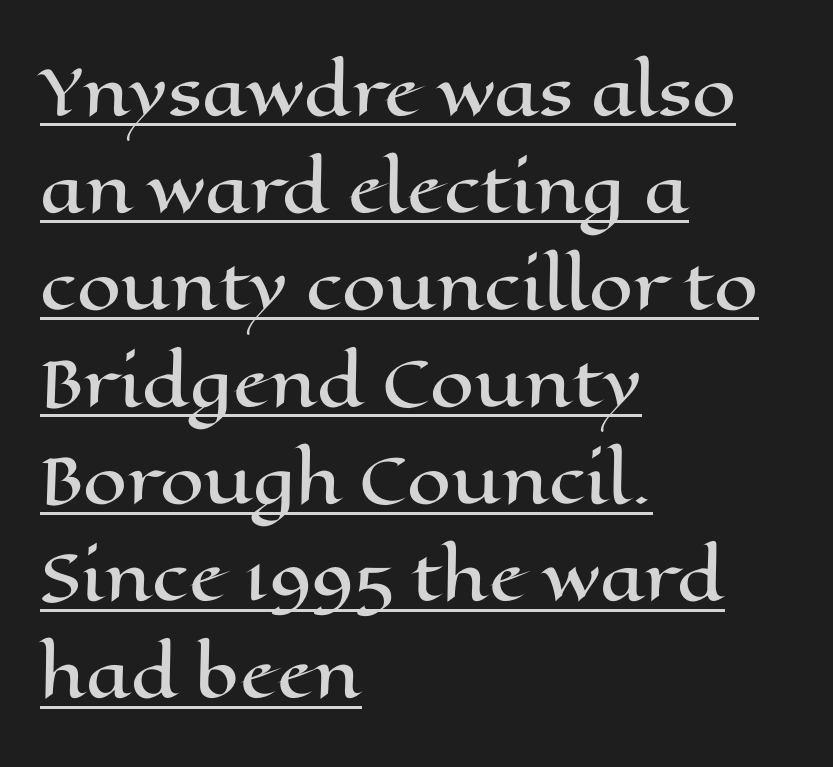
Q: Is the text italic (slanted)? A: No, it is upright.
Q: Is the text underlined? A: Yes.
Q: How is the paragraph aligned? A: Left-aligned.
Q: Is the spacing between letters normal or unusually wide? A: Normal.
Q: Is the spacing between lines tight, normal or loose? A: Normal.
Q: Width (condensed, normal, or wide)? A: Wide.
Q: Stroke contrast? A: High.
Q: x-height? A: Medium.
Q: Monospaced? A: No.
